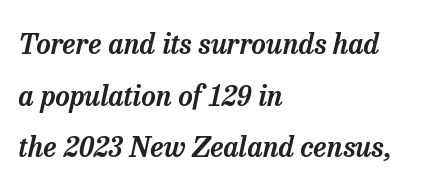
{"serif": "yes", "italic": "yes", "lean": "right", "slant_degrees": 13, "width": "normal", "stroke_contrast": "low", "x_height": "medium", "monospaced": "no", "underline": "no", "align": "left", "line_spacing_ratio": 1.84, "letter_spacing": "normal", "letter_spacing_em": 0.0, "glyph_px": 28}
